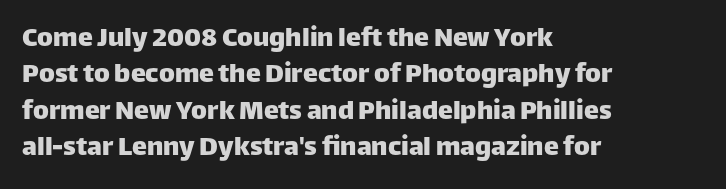
The image shows 30 px sans-serif type, upright; set left-aligned, line spacing 1.21x, normal letter spacing, not underlined; low stroke contrast and a large x-height.
